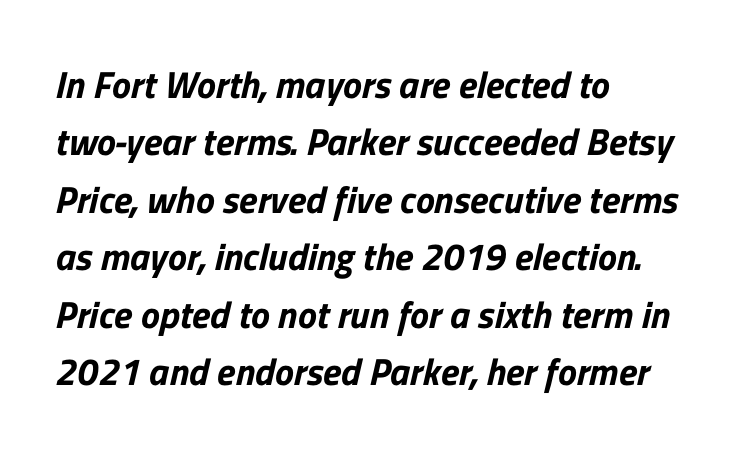
These lines keep a tight, regular rhythm from letter to letter. Font category for this specimen: sans-serif. The baseline area is clear. The rendering uses natural spacing where letterforms have individual widths. Whoever set this chose a conventional vertical rhythm.
